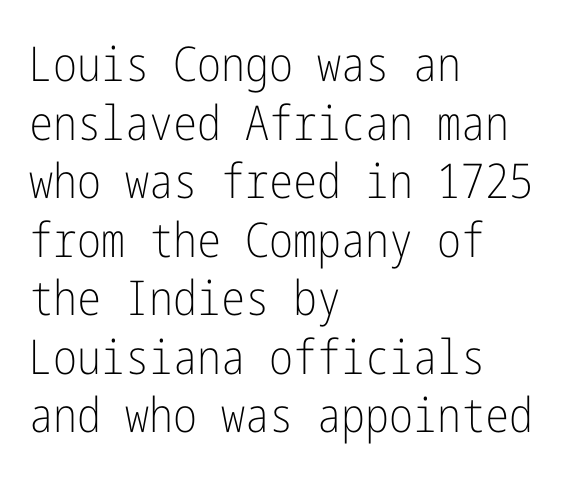
{"serif": "no", "italic": "no", "bold": "no", "weight": "light", "width": "condensed", "stroke_contrast": "low", "x_height": "medium", "underline": "no", "align": "left", "line_spacing_ratio": 1.22, "letter_spacing": "normal", "letter_spacing_em": 0.0, "glyph_px": 48}
